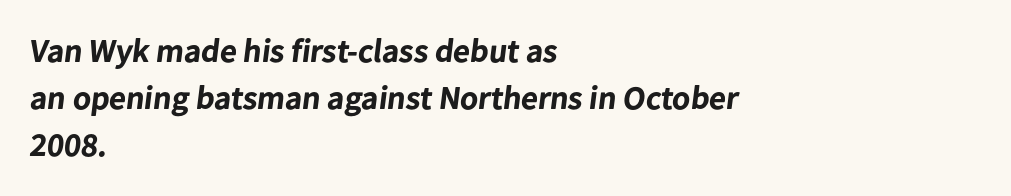
The image shows 33 px bold sans-serif type; set left-aligned, normal line spacing (1.43x), normal letter spacing, not underlined; low stroke contrast and a medium x-height.
